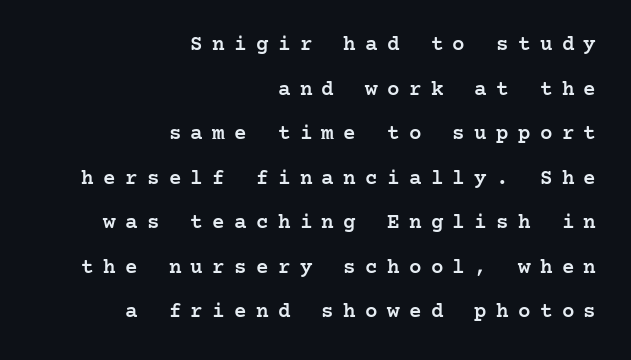
Q: Is the text bold? A: Semi-bold.
Q: Is the text italic (slanted)? A: No, it is upright.
Q: Is the text underlined? A: No.
Q: How is the paragraph aligned? A: Right-aligned.
Q: Is the spacing between letters normal or unusually wide? A: Unusually wide.
Q: Is the spacing between lines tight, normal or loose? A: Loose.
